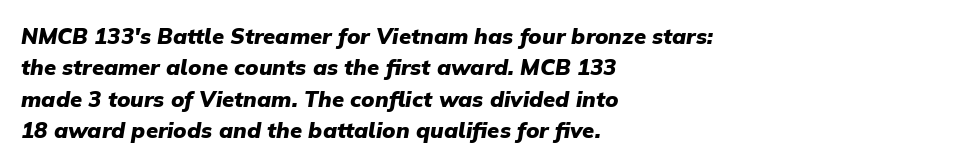
Q: Is the text bold? A: Yes.
Q: Is the text italic (slanted)? A: Yes, it leans right by about 9 degrees.
Q: Is the text underlined? A: No.
Q: How is the paragraph aligned? A: Left-aligned.
Q: Is the spacing between letters normal or unusually wide? A: Normal.
Q: Is the spacing between lines tight, normal or loose? A: Normal.
